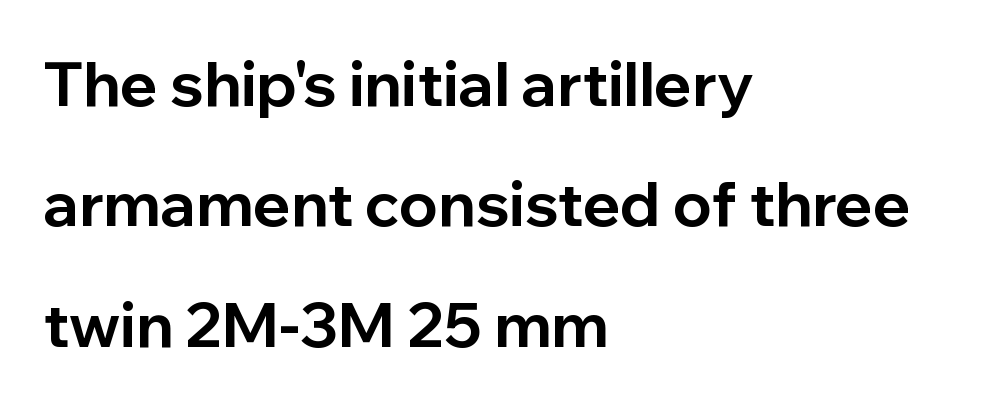
The font's upright variant was chosen for this text. Honestly, the rows look like they've been pulled way apart. A typesetter would call this proportional, since set widths differ per character. Observe the ordinary spacing: letters are neighbours, not strangers. Stroke terminals: plain, sans-serif.
